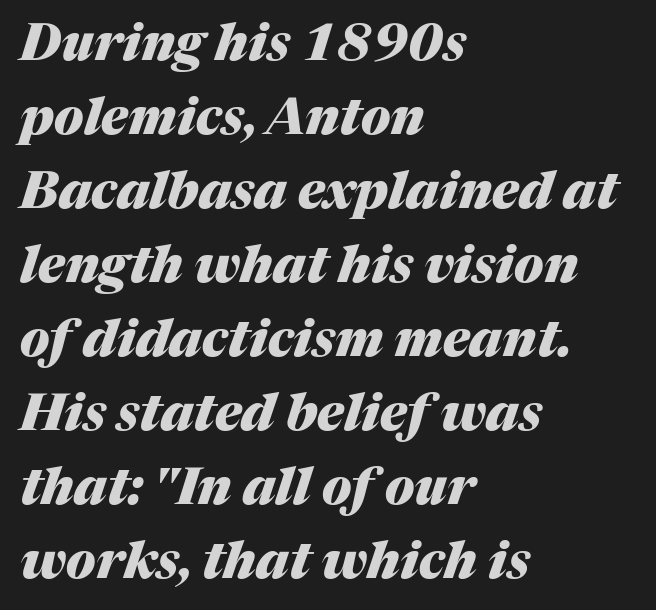
Q: Is the text bold? A: Yes.
Q: Is the text italic (slanted)? A: Yes, it leans right by about 17 degrees.
Q: Is the text underlined? A: No.
Q: How is the paragraph aligned? A: Left-aligned.
Q: Is the spacing between letters normal or unusually wide? A: Normal.
Q: Is the spacing between lines tight, normal or loose? A: Normal.
Q: Width (condensed, normal, or wide)? A: Normal.
Q: Stroke contrast? A: Medium.
Q: x-height? A: Medium.
Q: Monospaced? A: No.
